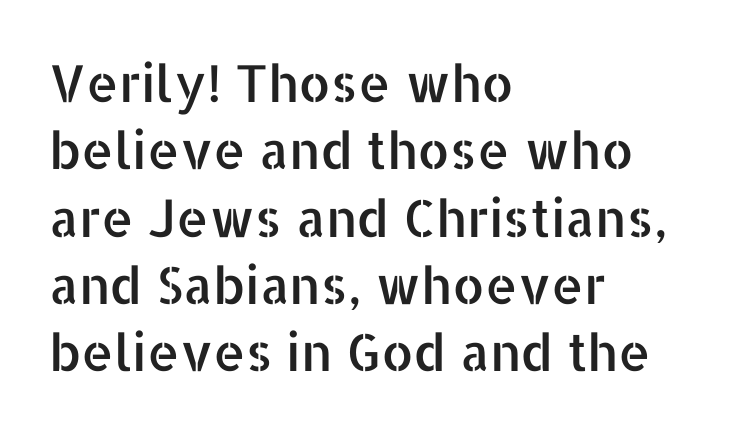
The image shows 51 px sans-serif type, upright; set left-aligned, normal line spacing (1.32x), normal letter spacing, not underlined; low stroke contrast and a medium x-height.
